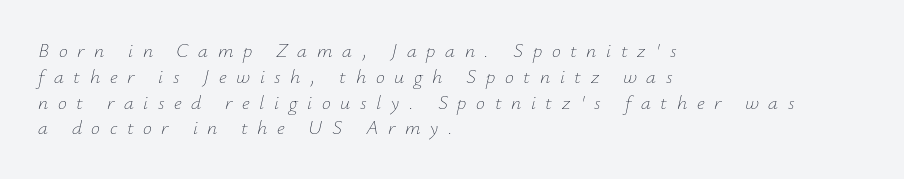
The image shows 20 px text type, italic (leaning right); set left-aligned, normal line spacing (1.29x), unusually wide letter spacing (+0.48 em), not underlined.
